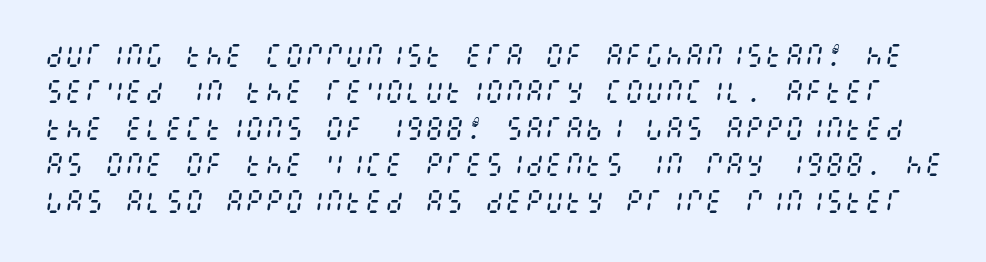
Q: Is the text bold? A: No.
Q: Is the text italic (slanted)? A: Yes, it leans right by about 8 degrees.
Q: Is the text underlined? A: No.
Q: Is the spacing between letters normal or unusually wide? A: Normal.
Q: Is the spacing between lines tight, normal or loose? A: Normal.
